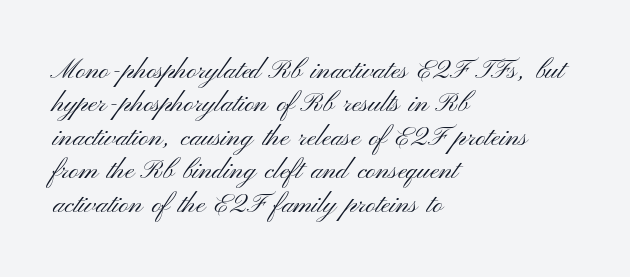
The image shows 27 px text type; set left-aligned, line spacing 1.24x, normal letter spacing, not underlined.
